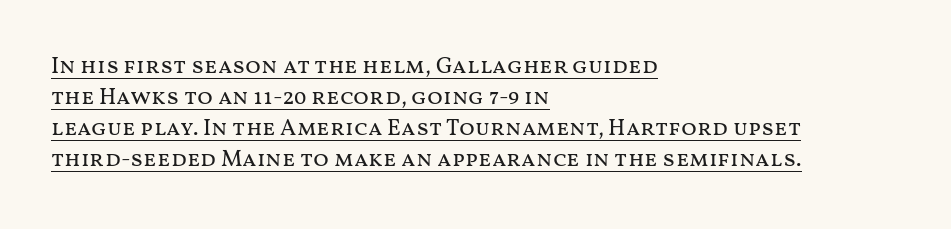
The image shows 23 px text type, upright; set left-aligned, normal line spacing (1.35x), normal letter spacing, underlined.
